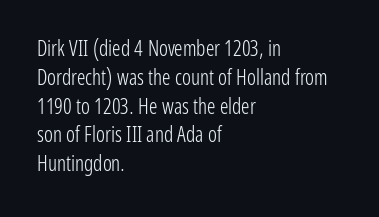
{"italic": "no", "bold": "no", "underline": "no", "align": "left", "line_spacing": "normal", "line_spacing_ratio": 1.37, "letter_spacing": "normal", "letter_spacing_em": 0.0, "glyph_px": 21}
